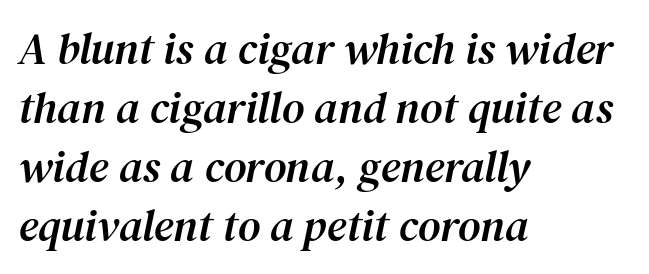
Honestly, there is no underline to notice here at all. Students, observe: this is what conventionally led text looks like. The ragged edge is on the right, which tells us the setting is flush left. Old-style or modern, the face here clearly has serifs.
